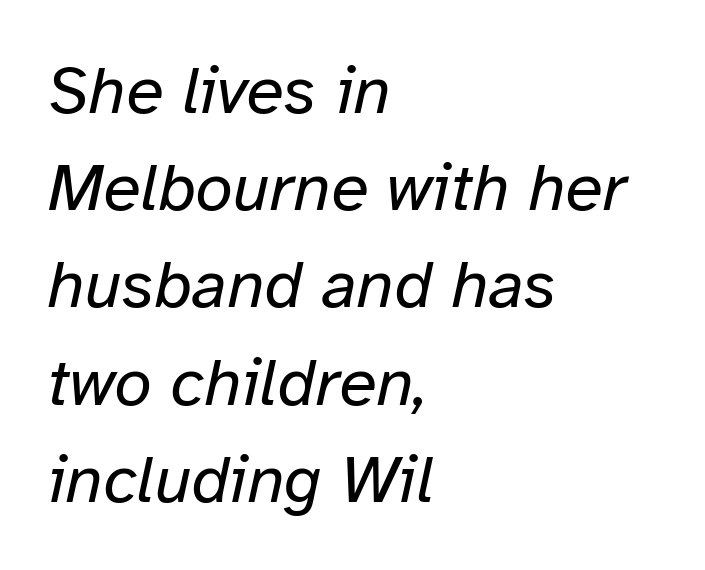
Q: Is the text bold? A: No.
Q: Is the text italic (slanted)? A: Yes, it leans right by about 12 degrees.
Q: Is the text underlined? A: No.
Q: How is the paragraph aligned? A: Left-aligned.
Q: Is the spacing between letters normal or unusually wide? A: Normal.
Q: Is the spacing between lines tight, normal or loose? A: Normal.
Q: Width (condensed, normal, or wide)? A: Normal.
Q: Stroke contrast? A: Low.
Q: x-height? A: Medium.
Q: Monospaced? A: No.
